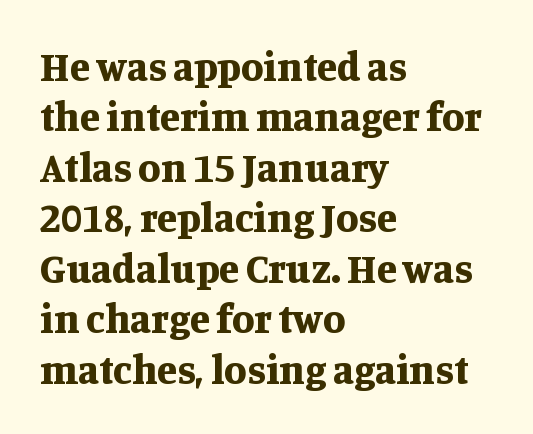
{"serif": "yes", "italic": "no", "bold": "yes", "weight": "bold", "width": "normal", "stroke_contrast": "medium", "x_height": "large", "monospaced": "no", "underline": "no", "align": "left", "line_spacing_ratio": 1.23, "letter_spacing": "normal", "letter_spacing_em": 0.0, "glyph_px": 41}
